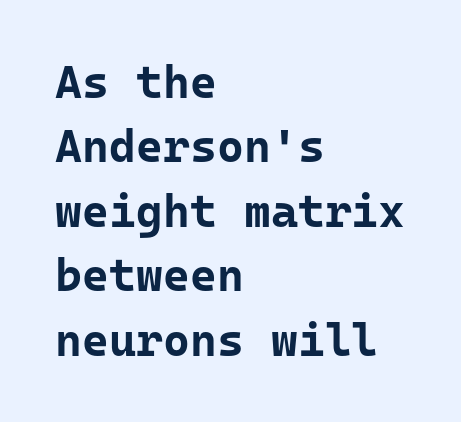
{"serif": "no", "italic": "no", "bold": "yes", "weight": "bold", "width": "normal", "stroke_contrast": "low", "x_height": "medium", "monospaced": "yes", "underline": "no", "align": "left", "line_spacing": "normal", "line_spacing_ratio": 1.4, "letter_spacing": "normal", "letter_spacing_em": 0.0, "glyph_px": 46}
